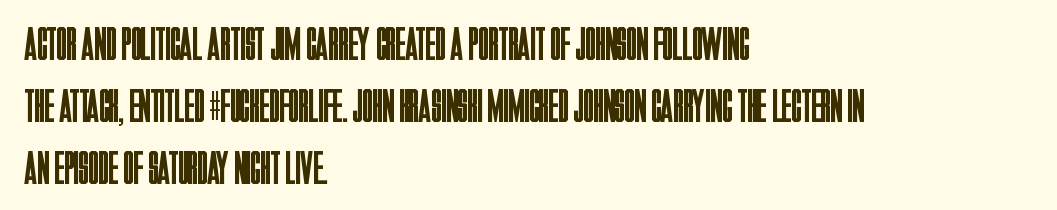
Q: Is the text bold? A: No.
Q: Is the text italic (slanted)? A: No, it is upright.
Q: Is the typeface a serif or a sans-serif typeface? A: Sans-serif.
Q: Is the text underlined? A: No.
Q: How is the paragraph aligned? A: Left-aligned.
Q: Is the spacing between letters normal or unusually wide? A: Normal.
Q: Is the spacing between lines tight, normal or loose? A: Normal.
Q: Width (condensed, normal, or wide)? A: Condensed.
Q: Stroke contrast? A: Low.
Q: x-height? A: Large.
Q: Monospaced? A: No.
